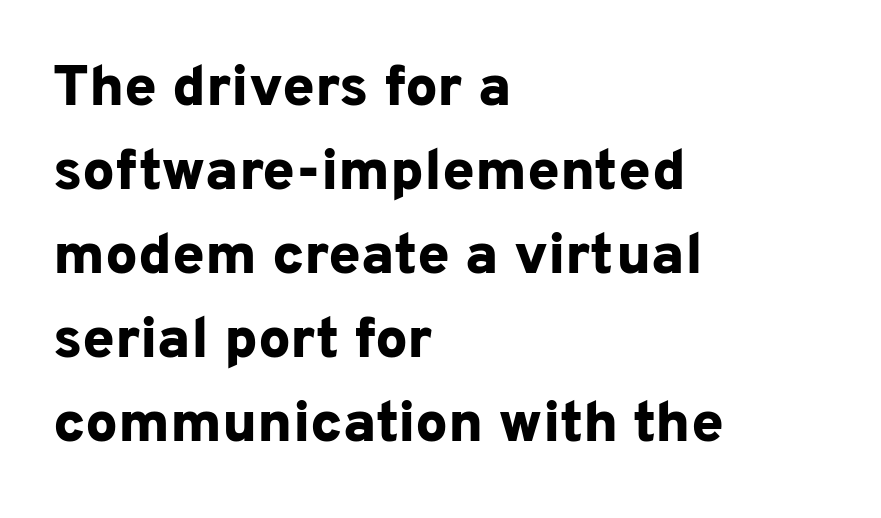
{"serif": "no", "italic": "no", "bold": "yes", "weight": "bold", "width": "normal", "stroke_contrast": "low", "x_height": "medium", "monospaced": "no", "underline": "no", "align": "left", "line_spacing": "normal", "line_spacing_ratio": 1.45, "letter_spacing": "normal", "letter_spacing_em": 0.0, "glyph_px": 58}
